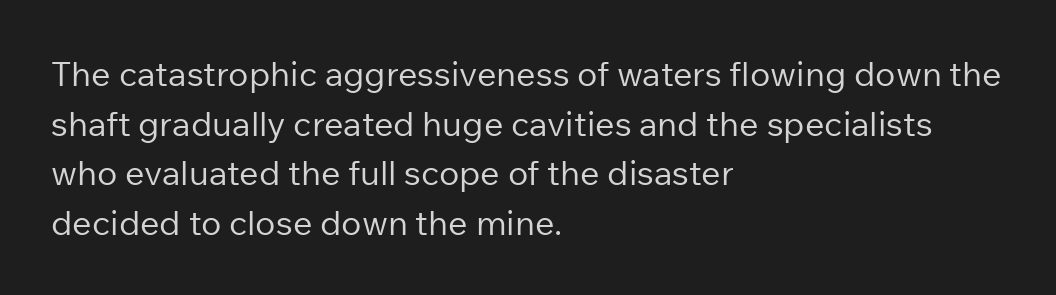
{"serif": "no", "italic": "no", "bold": "no", "weight": "regular", "width": "normal", "stroke_contrast": "low", "x_height": "medium", "monospaced": "no", "underline": "no", "align": "left", "line_spacing": "normal", "line_spacing_ratio": 1.46, "letter_spacing": "normal", "letter_spacing_em": 0.0, "glyph_px": 34}
